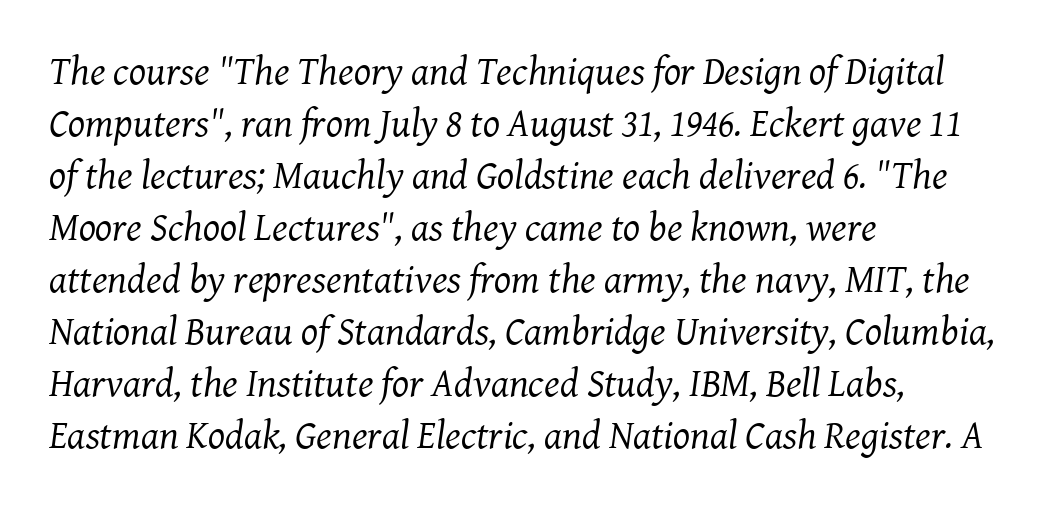
The image shows 40 px regular-weight serif type, italic (leaning right); set left-aligned, normal line spacing (1.3x), normal letter spacing, not underlined; medium stroke contrast and a medium x-height.
